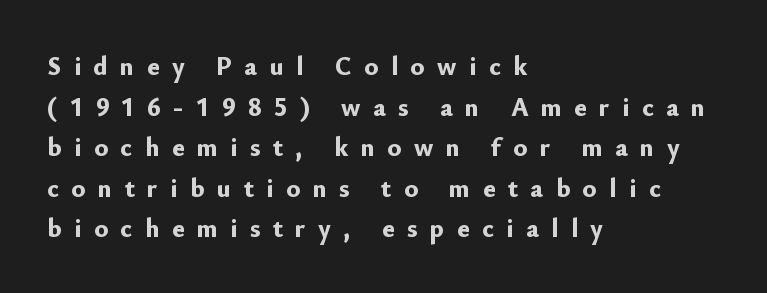
Q: Is the text bold? A: Yes.
Q: Is the text italic (slanted)? A: No, it is upright.
Q: Is the text underlined? A: No.
Q: How is the paragraph aligned? A: Left-aligned.
Q: Is the spacing between letters normal or unusually wide? A: Unusually wide.
Q: Is the spacing between lines tight, normal or loose? A: Normal.
